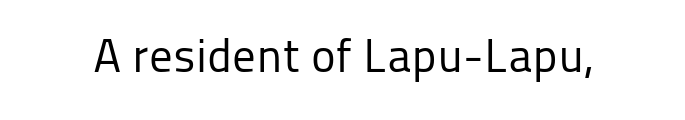
Check under the words: just untouched page. Compared with typical body copy, the letter spacing here is the same. A typesetter would call this proportional, since set widths differ per character. Vertical stems look standard width or narrower in stroke.
